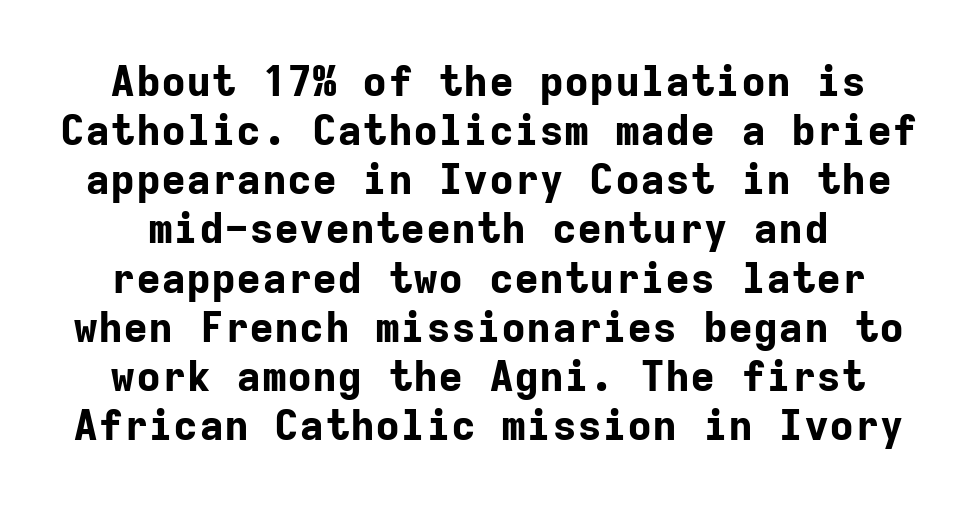
The image shows 42 px bold sans-serif type, upright, monospaced; set line spacing 1.17x, normal letter spacing, not underlined; low stroke contrast and a medium x-height.
